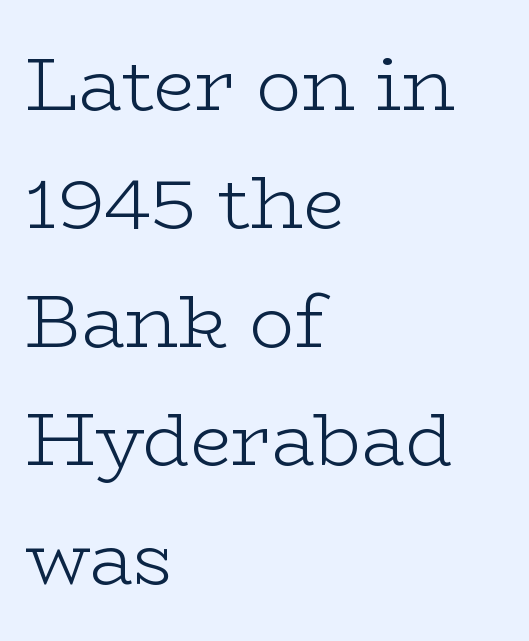
Q: Is the text bold? A: No.
Q: Is the text italic (slanted)? A: No, it is upright.
Q: Is the typeface a serif or a sans-serif typeface? A: Serif.
Q: Is the text underlined? A: No.
Q: How is the paragraph aligned? A: Left-aligned.
Q: Is the spacing between letters normal or unusually wide? A: Normal.
Q: Is the spacing between lines tight, normal or loose? A: Normal.
Q: Width (condensed, normal, or wide)? A: Wide.
Q: Stroke contrast? A: Low.
Q: x-height? A: Medium.
Q: Monospaced? A: No.
